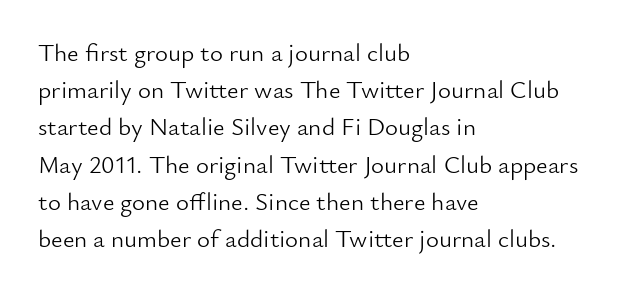
Each new line begins a customary step beneath the previous one. In CSS terms this would be text-align: left. Every character sits straight up, as roman type does. Inter-character spacing is left at the font's built-in metrics.
